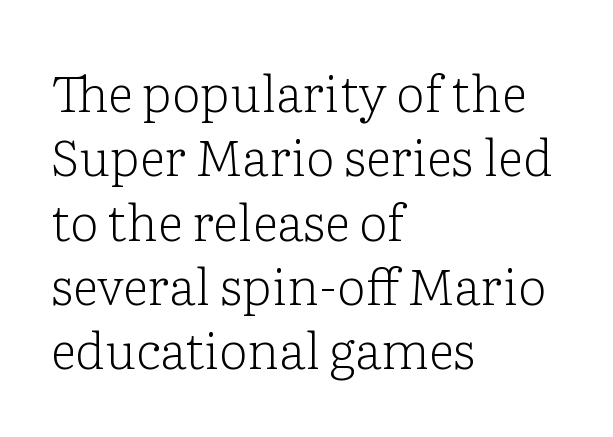
{"serif": "yes", "italic": "no", "bold": "no", "weight": "light", "width": "normal", "stroke_contrast": "low", "x_height": "medium", "monospaced": "no", "underline": "no", "align": "left", "line_spacing": "normal", "line_spacing_ratio": 1.26, "letter_spacing": "normal", "letter_spacing_em": 0.0, "glyph_px": 51}
